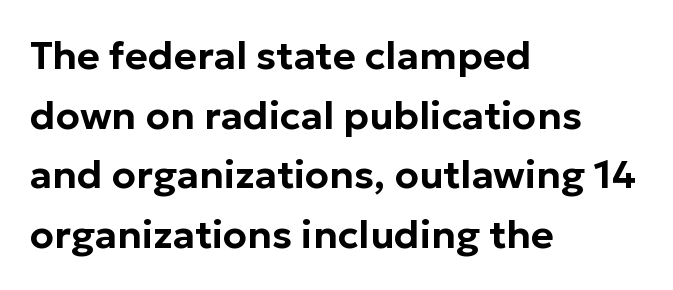
Proportional: the letters do not fall into vertical columns. Do the letters lean? They stand straight. Typeset ragged right — the left edge is the straight one. This is sans-serif lettering, the kind often seen on screens and signage. Each row of text sits above clean, open space. Observe the ordinary spacing: letters are neighbours, not strangers.
